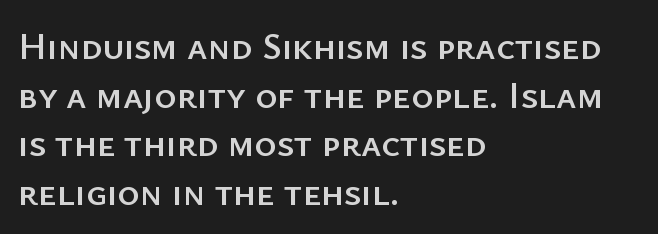
The image shows 38 px sans-serif type, upright; set left-aligned, normal line spacing (1.28x), normal letter spacing, not underlined; low stroke contrast and a medium x-height.
